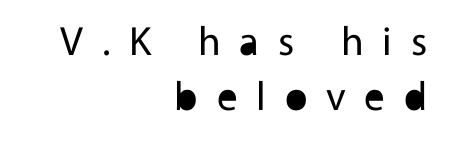
The designer went with a sans here, leaving each stem footless. Whoever set this chose a conventional vertical rhythm. Character widths vary here, with narrow letters taking less room than wide ones. A bare baseline throughout the passage. The setting favours the right margin, as signatures and pull-quotes sometimes do.
